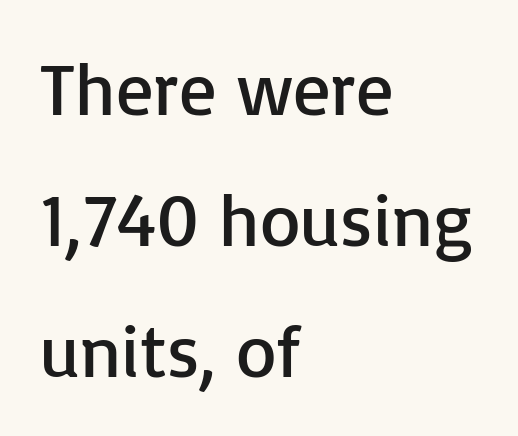
{"serif": "no", "italic": "no", "bold": "no", "weight": "regular", "width": "normal", "stroke_contrast": "low", "x_height": "medium", "monospaced": "no", "underline": "no", "align": "left", "line_spacing_ratio": 1.77, "letter_spacing": "normal", "letter_spacing_em": 0.0, "glyph_px": 74}
